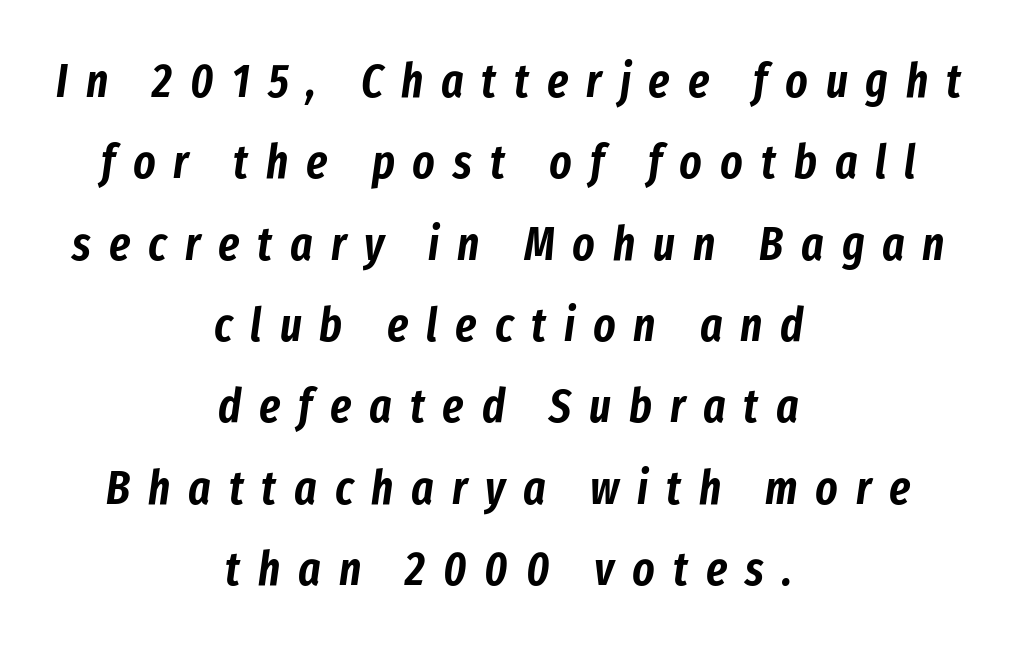
The image shows 47 px condensed type, italic (leaning right); set centered, line spacing 1.73x, unusually wide letter spacing (+0.38 em), not underlined; low stroke contrast and a medium x-height.
